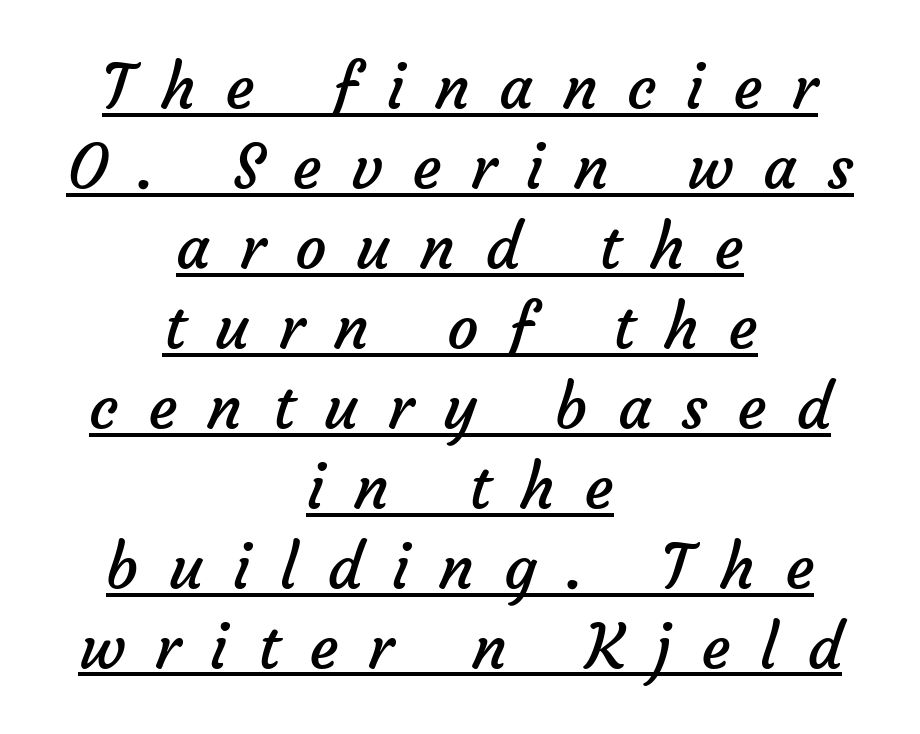
Reading down the block, each line starts at a different indent, mirrored at its end. Observe the absence of serifs on each vertical stroke in this sample. How would I describe the line gaps? Plain and ordinary. Is the letter spacing exaggerated? Yes — the characters are pushed far apart. The letters advance in unequal steps, a hallmark of proportional type. The lettering is marked with a stroke running underneath it.
